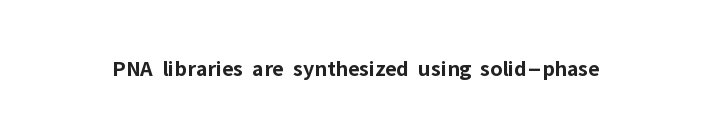
Notice how thick the strokes are: this is what a full bold looks like. In terms of letterspacing, this is plain default setting. The specimen omits any rule beneath the text block's lines. The lettering stays uniformly vertical, giving the passage a roman look.
